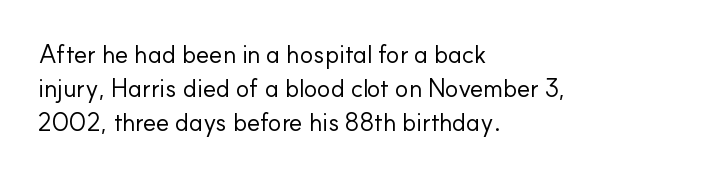
The image shows 25 px text type, upright; set left-aligned, normal line spacing (1.37x), normal letter spacing, not underlined.
